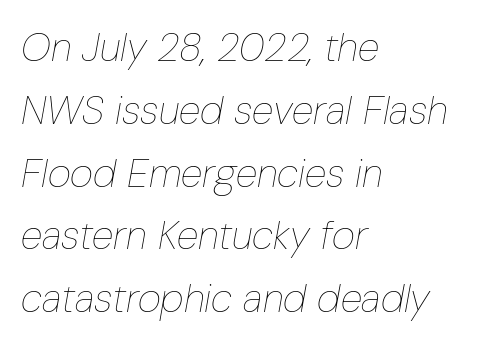
The image shows 40 px thin, condensed type, italic (leaning right); set left-aligned, normal line spacing (1.57x), normal letter spacing, not underlined; low stroke contrast and a medium x-height.
